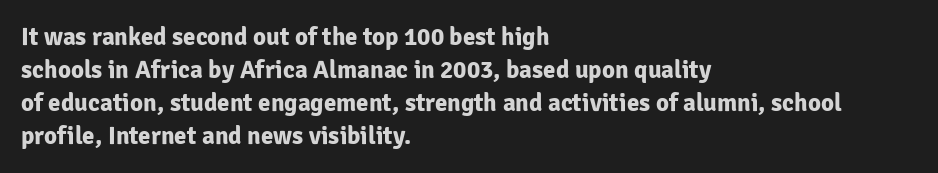
A full-strength bold gives these letters their thick strokes. The gaps between neighbouring characters are ordinary and unremarkable. The lines sit at an ordinary, default distance from one another. Descender tails drop into unmarked territory.
